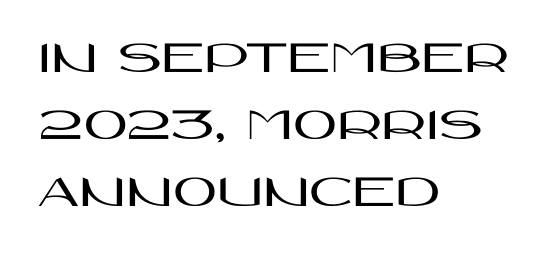
The font family rendered here belongs to the sans-serif group. The passage shown is not underscored anywhere. The line texture is even and compact thanks to regular tracking. Italic: no, the glyphs are upright roman. Every row of glyphs begins at an identical x-position on the left. Each letter keeps its own natural width here, so spacing adapts to shape.
